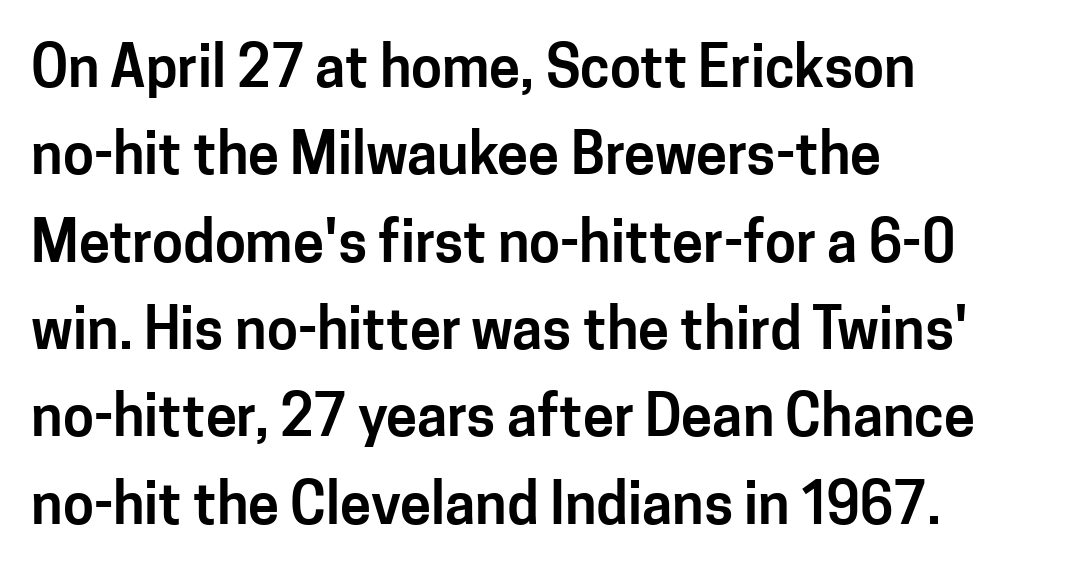
{"serif": "no", "italic": "no", "width": "normal", "stroke_contrast": "low", "x_height": "medium", "monospaced": "no", "underline": "no", "align": "left", "line_spacing": "normal", "line_spacing_ratio": 1.56, "letter_spacing": "normal", "letter_spacing_em": 0.0, "glyph_px": 56}
